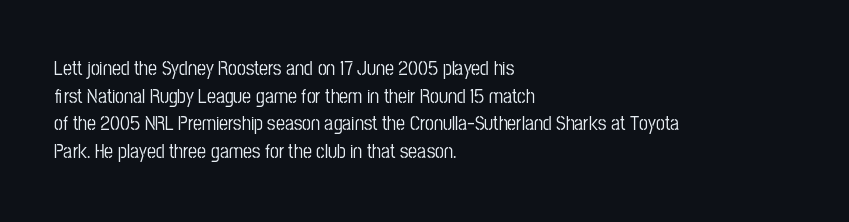
The image shows 20 px text type, upright; set left-aligned, normal line spacing (1.38x), normal letter spacing, not underlined.
